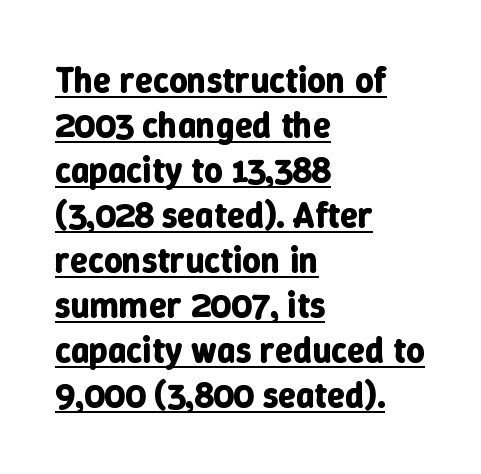
{"italic": "no", "bold": "yes", "weight": "bold", "width": "normal", "stroke_contrast": "low", "x_height": "medium", "monospaced": "no", "underline": "yes", "align": "left", "line_spacing": "normal", "line_spacing_ratio": 1.25, "letter_spacing": "normal", "letter_spacing_em": 0.0, "glyph_px": 36}
